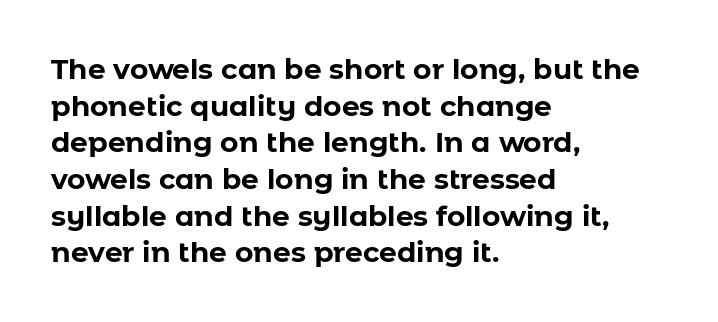
Q: Is the text bold? A: Yes.
Q: Is the text italic (slanted)? A: No, it is upright.
Q: Is the typeface a serif or a sans-serif typeface? A: Sans-serif.
Q: Is the text underlined? A: No.
Q: How is the paragraph aligned? A: Left-aligned.
Q: Is the spacing between letters normal or unusually wide? A: Normal.
Q: Is the spacing between lines tight, normal or loose? A: Normal.
Q: Width (condensed, normal, or wide)? A: Normal.
Q: Stroke contrast? A: Low.
Q: x-height? A: Medium.
Q: Monospaced? A: No.
